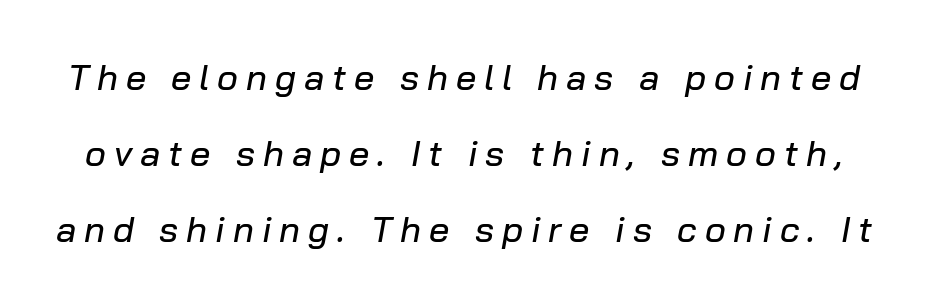
Q: Is the text italic (slanted)? A: Yes, it leans right by about 10 degrees.
Q: Is the text underlined? A: No.
Q: Is the spacing between letters normal or unusually wide? A: Unusually wide.
Q: Is the spacing between lines tight, normal or loose? A: Loose.
Q: Width (condensed, normal, or wide)? A: Normal.
Q: Stroke contrast? A: Low.
Q: x-height? A: Medium.
Q: Monospaced? A: No.
